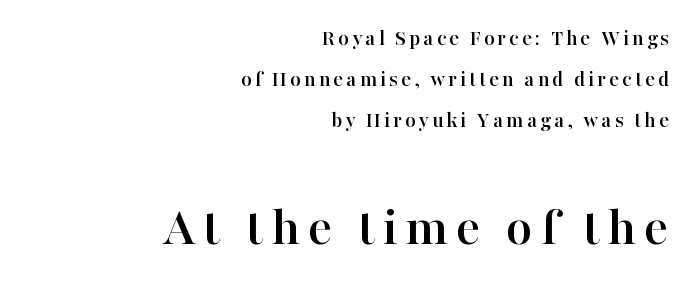
Varying glyph widths throughout — classic text-font behaviour. The block sitting lower on the canvas is the one with enlarged characters. Yep, those are serifs on the letters. Does the lettering tilt? It doesn't — this is upright. The space beneath each line is pristine and unruled.
